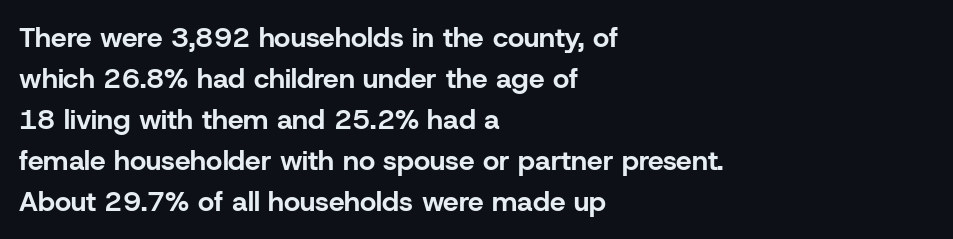
Between one letter and the next there's only the usual sliver of space. Beneath every word, the page is bare. If you drew a line through each stem, it would be perfectly vertical. Heavy-handed strokes throughout: this text is bold. The rendering uses natural spacing where letterforms have individual widths. Vertically, the passage feels balanced, rows spaced as you'd expect.
